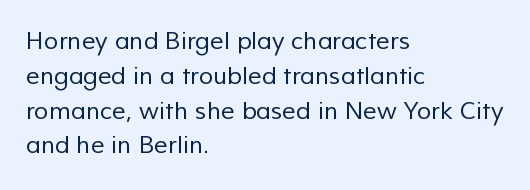
The rendering uses a moderate line-height, typical for paragraphs. These lines stack with their left ends in a neat column. Letter spacing: default. The cut favours lightness, reaching ordinary text weight at its darkest. Letters rest on an invisible, unmarked baseline.
